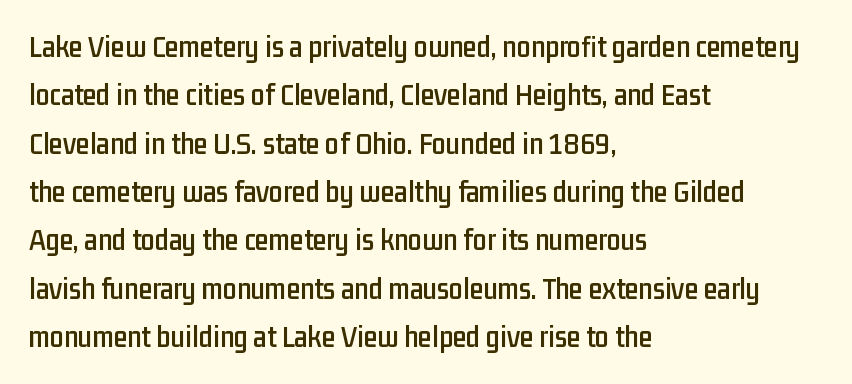
Q: Is the text italic (slanted)? A: No, it is upright.
Q: Is the typeface a serif or a sans-serif typeface? A: Sans-serif.
Q: Is the text underlined? A: No.
Q: How is the paragraph aligned? A: Left-aligned.
Q: Is the spacing between letters normal or unusually wide? A: Normal.
Q: Is the spacing between lines tight, normal or loose? A: Normal.
Q: Width (condensed, normal, or wide)? A: Condensed.
Q: Stroke contrast? A: Low.
Q: x-height? A: Medium.
Q: Monospaced? A: No.
